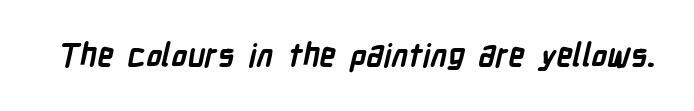
Q: Is the text bold? A: Yes.
Q: Is the typeface a serif or a sans-serif typeface? A: Sans-serif.
Q: Is the text underlined? A: No.
Q: Is the spacing between letters normal or unusually wide? A: Normal.
Q: Width (condensed, normal, or wide)? A: Condensed.
Q: Stroke contrast? A: Low.
Q: x-height? A: Medium.
Q: Monospaced? A: No.
